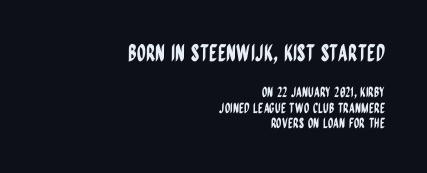
Casual observation: everything's shoved over to the right. Honestly, there is no underline to notice here at all. Do the letters lean? They stand straight. Words appear dense and cohesive because spacing is normal.
